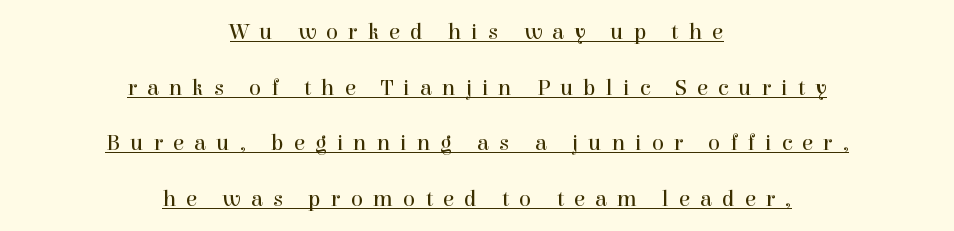
The image shows 23 px text type, upright; set centered, loose line spacing (2.42x), unusually wide letter spacing (+0.43 em), underlined.
